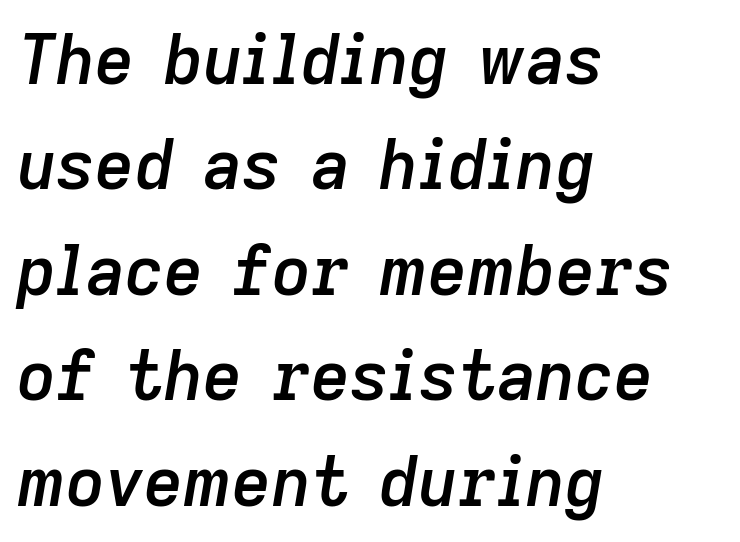
Q: Is the text bold? A: Semi-bold.
Q: Is the text italic (slanted)? A: Yes, it leans right by about 9 degrees.
Q: Is the text underlined? A: No.
Q: How is the paragraph aligned? A: Left-aligned.
Q: Is the spacing between letters normal or unusually wide? A: Normal.
Q: Is the spacing between lines tight, normal or loose? A: Normal.
Q: Width (condensed, normal, or wide)? A: Normal.
Q: Stroke contrast? A: Low.
Q: x-height? A: Medium.
Q: Monospaced? A: No.
